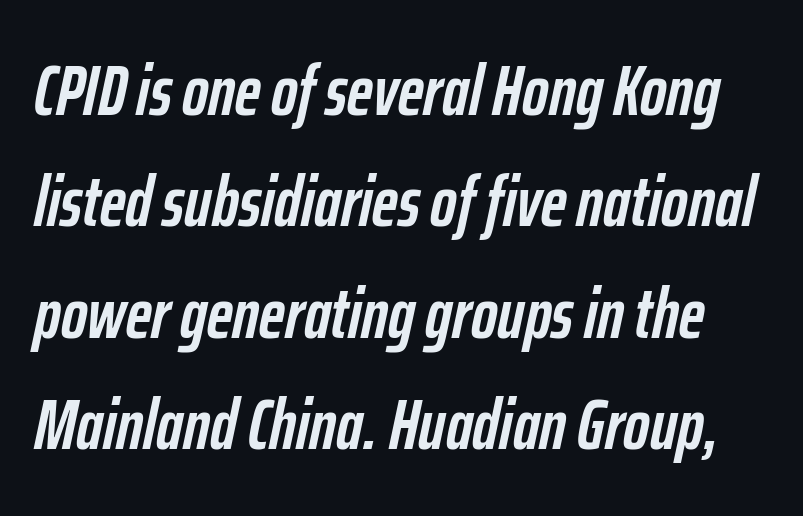
The line texture is even and compact thanks to regular tracking. Whoever set this chose a conventional vertical rhythm. Every letter is thick-stroked: bold, no question. Looks like regular typesetting: each glyph gets only the width it needs. The space beneath each line is pristine and unruled.
